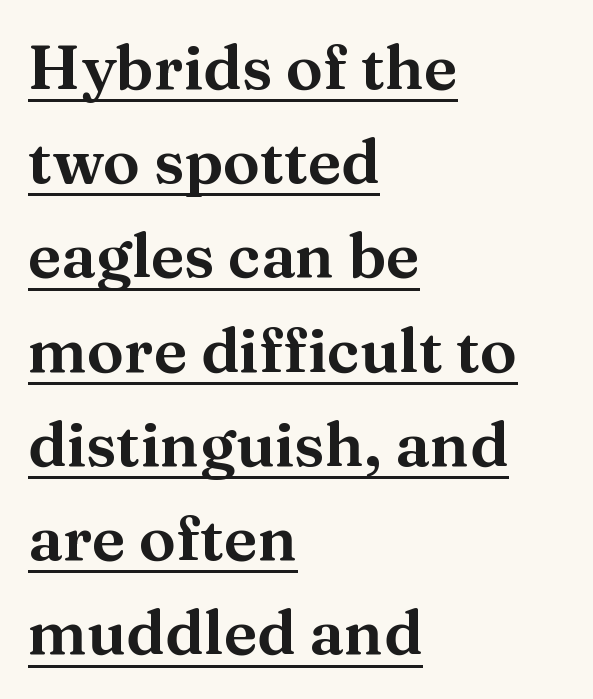
Q: Is the text italic (slanted)? A: No, it is upright.
Q: Is the typeface a serif or a sans-serif typeface? A: Serif.
Q: Is the text underlined? A: Yes.
Q: How is the paragraph aligned? A: Left-aligned.
Q: Is the spacing between letters normal or unusually wide? A: Normal.
Q: Is the spacing between lines tight, normal or loose? A: Normal.
Q: Width (condensed, normal, or wide)? A: Normal.
Q: Stroke contrast? A: Medium.
Q: x-height? A: Medium.
Q: Monospaced? A: No.
